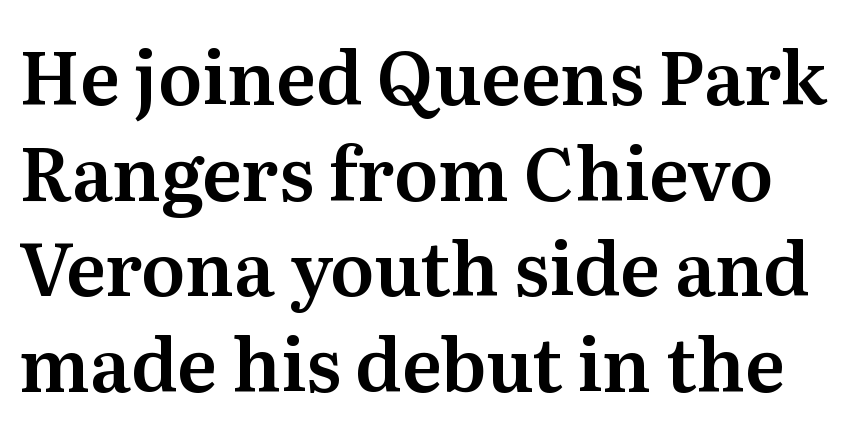
The image shows 73 px serif type, upright; set normal line spacing (1.31x), normal letter spacing, not underlined; medium stroke contrast and a medium x-height.
